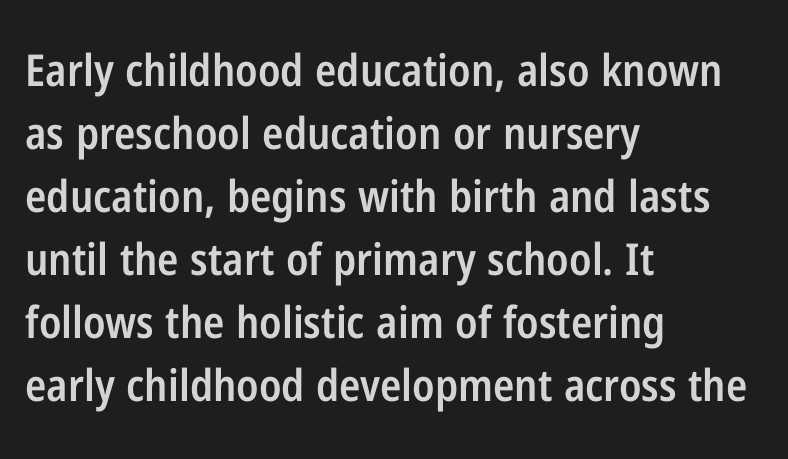
Q: Is the text bold? A: Semi-bold.
Q: Is the text italic (slanted)? A: No, it is upright.
Q: Is the typeface a serif or a sans-serif typeface? A: Sans-serif.
Q: Is the text underlined? A: No.
Q: How is the paragraph aligned? A: Left-aligned.
Q: Is the spacing between letters normal or unusually wide? A: Normal.
Q: Is the spacing between lines tight, normal or loose? A: Normal.
Q: Width (condensed, normal, or wide)? A: Condensed.
Q: Stroke contrast? A: Low.
Q: x-height? A: Medium.
Q: Monospaced? A: No.
